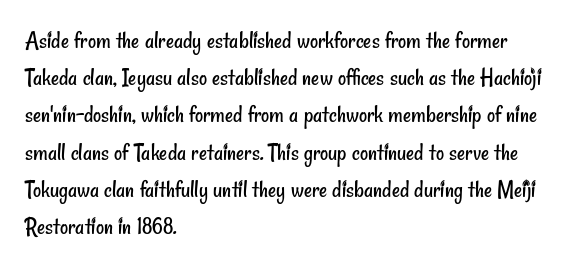
Q: Is the text bold? A: No.
Q: Is the text underlined? A: No.
Q: How is the paragraph aligned? A: Left-aligned.
Q: Is the spacing between letters normal or unusually wide? A: Normal.
Q: Is the spacing between lines tight, normal or loose? A: Normal.
